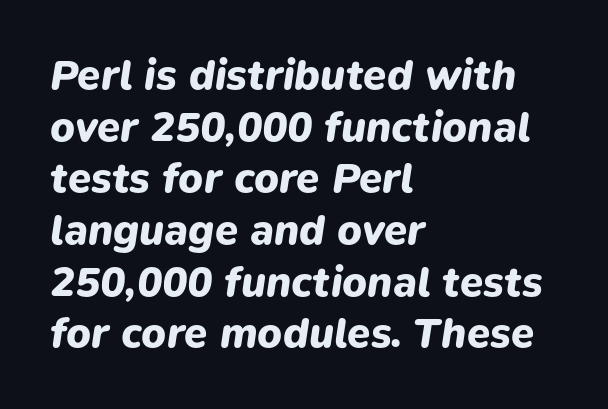
{"italic": "yes", "lean": "right", "slant_degrees": 9, "bold": "yes", "weight": "heavy", "width": "normal", "stroke_contrast": "low", "x_height": "medium", "monospaced": "no", "underline": "no", "align": "left", "line_spacing_ratio": 1.23, "letter_spacing": "normal", "letter_spacing_em": 0.0, "glyph_px": 42}
